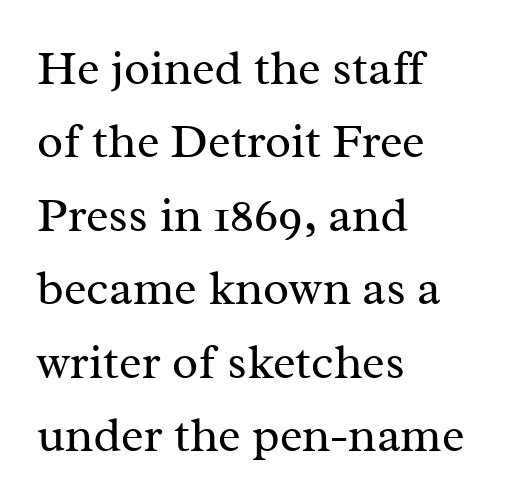
{"serif": "yes", "italic": "no", "bold": "no", "weight": "regular", "width": "normal", "stroke_contrast": "medium", "x_height": "medium", "monospaced": "no", "underline": "no", "align": "left", "line_spacing": "normal", "line_spacing_ratio": 1.53, "letter_spacing": "normal", "letter_spacing_em": 0.0, "glyph_px": 48}
